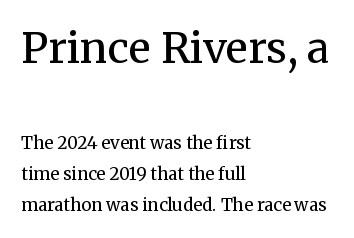
Q: Is the text bold? A: No.
Q: Is the text italic (slanted)? A: No, it is upright.
Q: Is the typeface a serif or a sans-serif typeface? A: Serif.
Q: Is the text underlined? A: No.
Q: How is the paragraph aligned? A: Left-aligned.
Q: Is the spacing between letters normal or unusually wide? A: Normal.
Q: Which block of text is set in a larger size, the first (top) or the second (bottom)? A: The first (top) one.
Q: Width (condensed, normal, or wide)? A: Normal.
Q: Stroke contrast? A: Medium.
Q: x-height? A: Medium.
Q: Monospaced? A: No.
